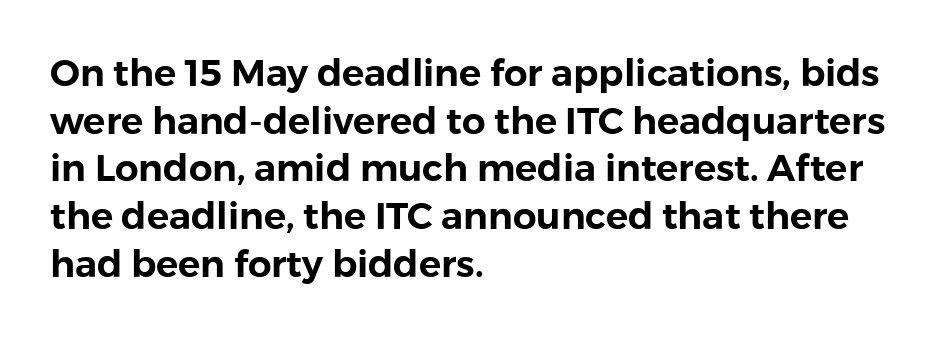
The image shows 37 px sans-serif type, upright; set left-aligned, normal line spacing (1.29x), normal letter spacing, not underlined; a medium x-height.
